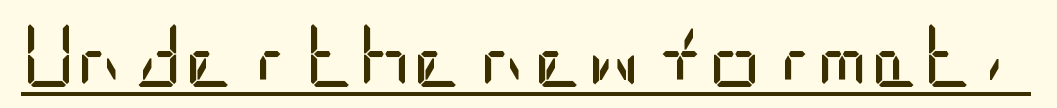
The image shows 66 px regular-weight, condensed sans-serif type, upright; set normal letter spacing, underlined; low stroke contrast and a large x-height.
